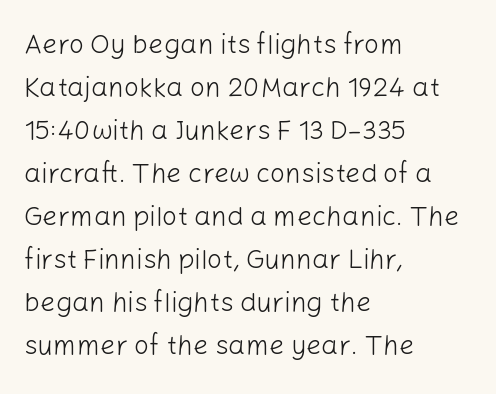
The image shows 27 px text type, upright; set left-aligned, normal line spacing (1.59x), normal letter spacing, not underlined.
